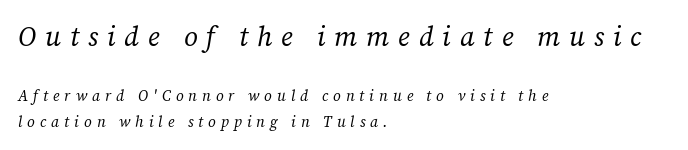
{"italic": "yes", "lean": "right", "slant_degrees": 12, "bold": "no", "underline": "no", "align": "left", "line_spacing": "normal", "line_spacing_ratio": 1.69, "letter_spacing": "wide", "letter_spacing_em": 0.33, "larger_block": "first", "size_ratio": 1.8, "glyph_px": 27}
